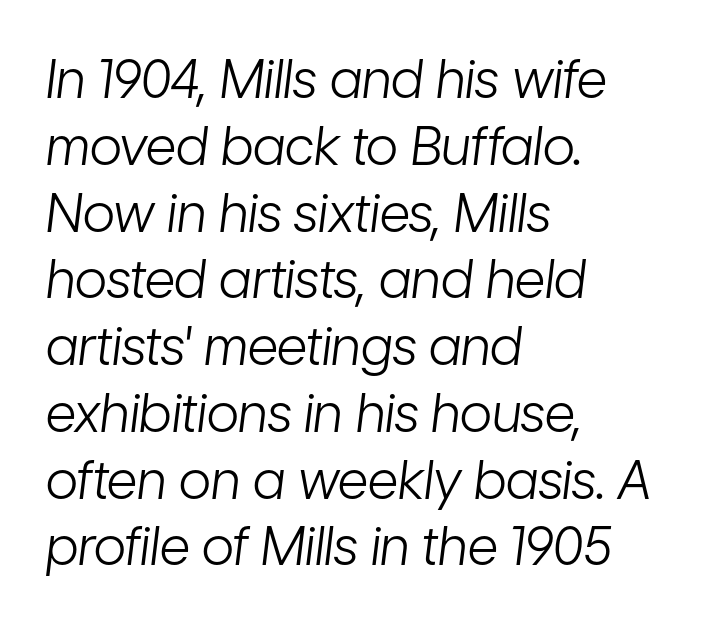
The image shows 53 px light, condensed type, italic (leaning right); set left-aligned, normal line spacing (1.26x), normal letter spacing, not underlined; low stroke contrast and a medium x-height.
